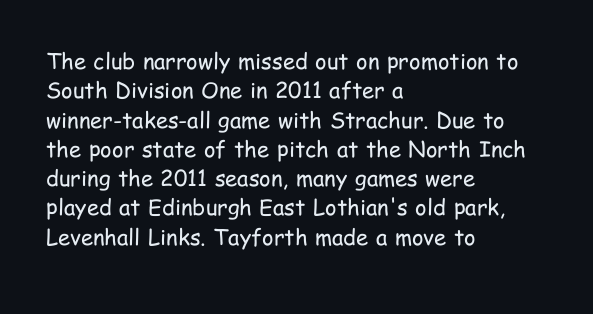
The image shows 22 px text type, upright; set left-aligned, normal line spacing (1.33x), normal letter spacing, not underlined.
